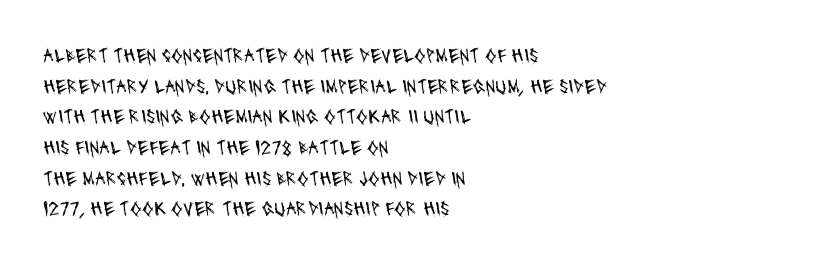
The image shows 21 px text type; set left-aligned, normal line spacing (1.46x), normal letter spacing, not underlined.
